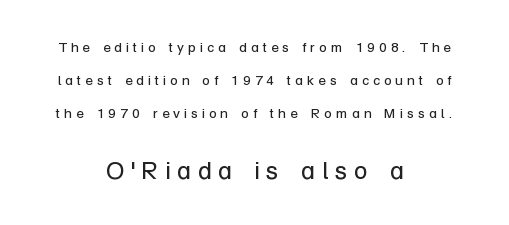
Q: Is the text bold? A: No.
Q: Is the text italic (slanted)? A: No, it is upright.
Q: Is the text underlined? A: No.
Q: How is the paragraph aligned? A: Centered.
Q: Is the spacing between letters normal or unusually wide? A: Unusually wide.
Q: Is the spacing between lines tight, normal or loose? A: Loose.
Q: Which block of text is set in a larger size, the first (top) or the second (bottom)? A: The second (bottom) one.
